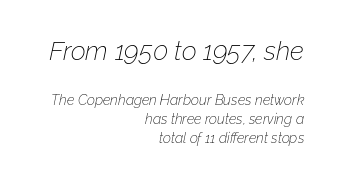
The image shows 26 px text type, italic (leaning right); set right-aligned, normal line spacing (1.35x), normal letter spacing, not underlined; the first (top) block is 1.86x larger.
